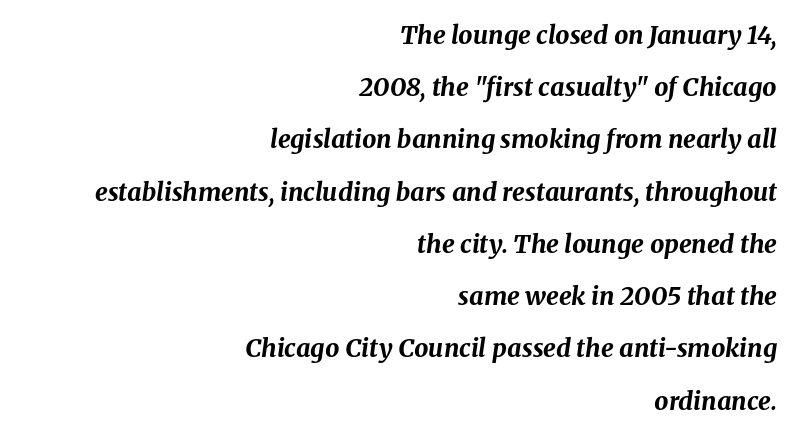
The image shows 25 px bold type, italic (leaning right); set right-aligned, loose line spacing (2.09x), normal letter spacing, not underlined.
